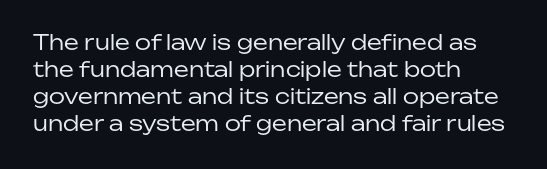
Q: Is the text bold? A: No.
Q: Is the text italic (slanted)? A: No, it is upright.
Q: Is the text underlined? A: No.
Q: How is the paragraph aligned? A: Left-aligned.
Q: Is the spacing between letters normal or unusually wide? A: Normal.
Q: Is the spacing between lines tight, normal or loose? A: Normal.
